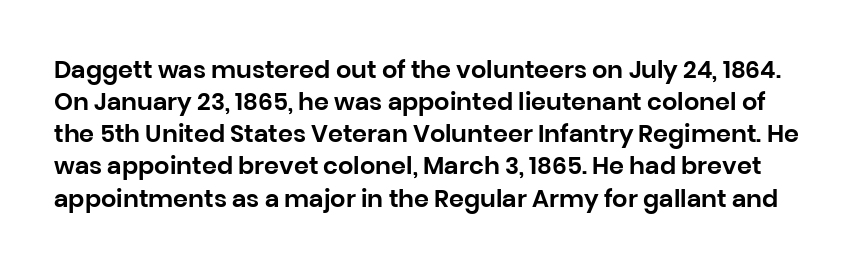
Q: Is the text italic (slanted)? A: No, it is upright.
Q: Is the text underlined? A: No.
Q: Is the spacing between letters normal or unusually wide? A: Normal.
Q: Is the spacing between lines tight, normal or loose? A: Normal.
